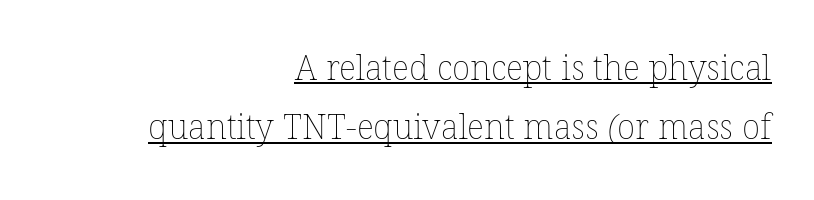
The image shows 34 px thin type; set right-aligned, line spacing 1.74x, normal letter spacing, underlined; low stroke contrast and a medium x-height.
